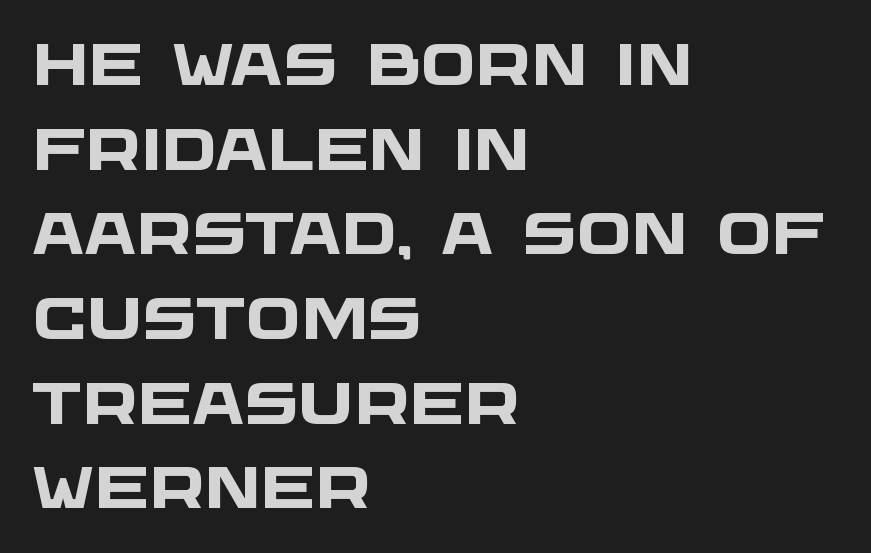
The image shows 58 px heavy, wide sans-serif type; set left-aligned, normal line spacing (1.46x), normal letter spacing, not underlined; low stroke contrast and a large x-height.
